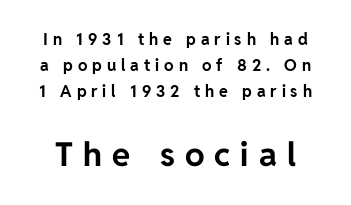
Do the characters align in a grid? No, the font is proportional. Decoration check: the copy has no underline. In terms of letterform style, serifs are entirely absent. Two sizes are in play, and the larger belongs to the second block. Strong, thick strokes mark this as bold type. When letters stand straight like this, we call the style roman or upright.
